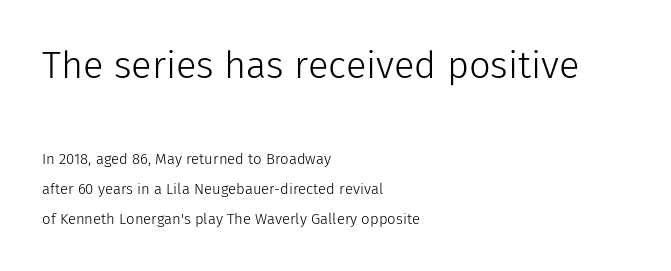
Clear beneath every line of the passage. The rendering uses natural spacing where letterforms have individual widths. If you squint, the top block still reads clearly — it's the larger of the two. Think standard paragraph weight, or any step lighter than that. Notice how the stems are strictly vertical — no italics here.
